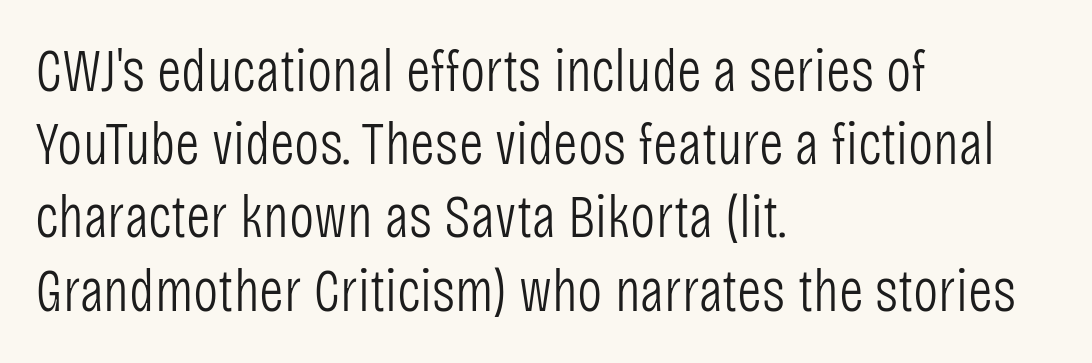
{"serif": "no", "italic": "no", "bold": "no", "weight": "light", "width": "condensed", "stroke_contrast": "low", "x_height": "large", "monospaced": "no", "underline": "no", "align": "left", "line_spacing_ratio": 1.22, "letter_spacing": "normal", "letter_spacing_em": 0.0, "glyph_px": 60}
